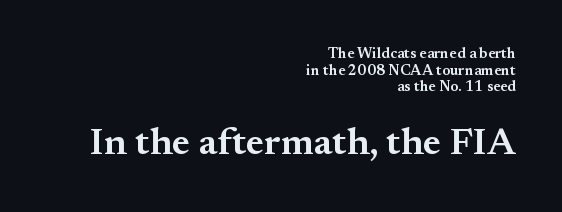
The image shows 38 px semibold serif type, upright; set right-aligned, tight line spacing (1.11x), normal letter spacing, not underlined; the second (bottom) block is 2.53x larger; medium stroke contrast and a small x-height.
